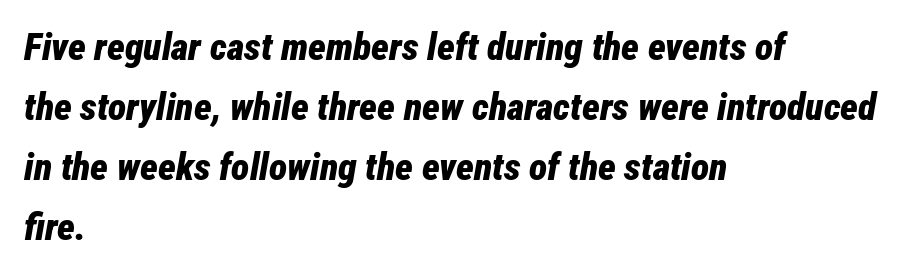
Q: Is the text bold? A: Yes.
Q: Is the text italic (slanted)? A: Yes, it leans right by about 12 degrees.
Q: Is the text underlined? A: No.
Q: How is the paragraph aligned? A: Left-aligned.
Q: Is the spacing between letters normal or unusually wide? A: Normal.
Q: Is the spacing between lines tight, normal or loose? A: Normal.
Q: Width (condensed, normal, or wide)? A: Condensed.
Q: Stroke contrast? A: Low.
Q: x-height? A: Medium.
Q: Monospaced? A: No.
